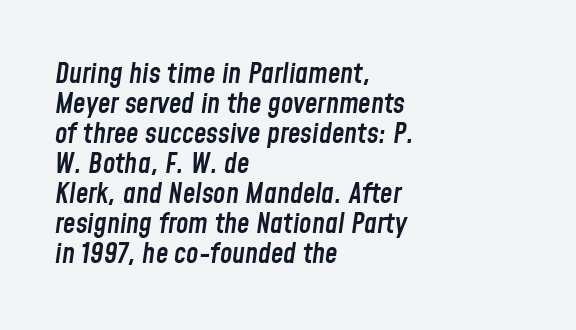
Q: Is the text bold? A: Semi-bold.
Q: Is the text italic (slanted)? A: Yes, it leans right by about 8 degrees.
Q: Is the text underlined? A: No.
Q: How is the paragraph aligned? A: Left-aligned.
Q: Is the spacing between letters normal or unusually wide? A: Normal.
Q: Is the spacing between lines tight, normal or loose? A: Tight.
Q: Width (condensed, normal, or wide)? A: Condensed.
Q: Stroke contrast? A: Low.
Q: x-height? A: Medium.
Q: Monospaced? A: No.
